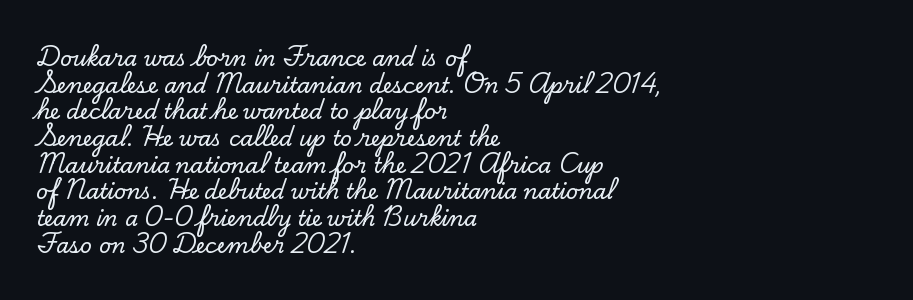
{"underline": "no", "align": "left", "line_spacing": "normal", "line_spacing_ratio": 1.27, "letter_spacing": "normal", "letter_spacing_em": 0.0, "glyph_px": 21}
